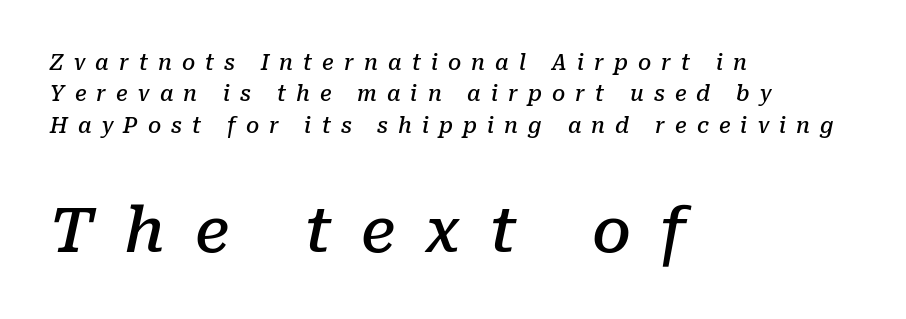
Q: Is the text bold? A: Semi-bold.
Q: Is the text italic (slanted)? A: Yes, it leans right by about 10 degrees.
Q: Is the typeface a serif or a sans-serif typeface? A: Serif.
Q: Is the text underlined? A: No.
Q: How is the paragraph aligned? A: Left-aligned.
Q: Is the spacing between letters normal or unusually wide? A: Unusually wide.
Q: Is the spacing between lines tight, normal or loose? A: Normal.
Q: Which block of text is set in a larger size, the first (top) or the second (bottom)? A: The second (bottom) one.
Q: Width (condensed, normal, or wide)? A: Normal.
Q: Stroke contrast? A: Low.
Q: x-height? A: Medium.
Q: Monospaced? A: No.
